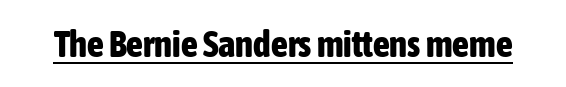
{"serif": "no", "italic": "no", "bold": "yes", "weight": "bold", "width": "condensed", "stroke_contrast": "low", "x_height": "medium", "monospaced": "no", "underline": "yes", "letter_spacing": "normal", "letter_spacing_em": 0.0, "glyph_px": 37}
